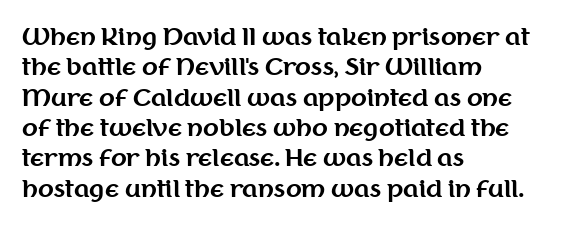
Q: Is the text bold? A: Yes.
Q: Is the text italic (slanted)? A: No, it is upright.
Q: Is the text underlined? A: No.
Q: How is the paragraph aligned? A: Left-aligned.
Q: Is the spacing between letters normal or unusually wide? A: Normal.
Q: Is the spacing between lines tight, normal or loose? A: Normal.
